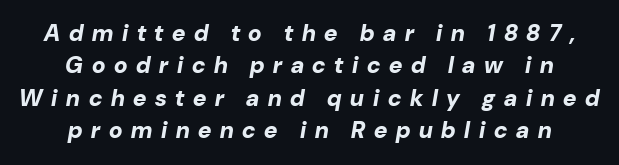
Q: Is the text bold? A: Yes.
Q: Is the text italic (slanted)? A: Yes, it leans right by about 10 degrees.
Q: Is the text underlined? A: No.
Q: How is the paragraph aligned? A: Centered.
Q: Is the spacing between letters normal or unusually wide? A: Unusually wide.
Q: Is the spacing between lines tight, normal or loose? A: Normal.
